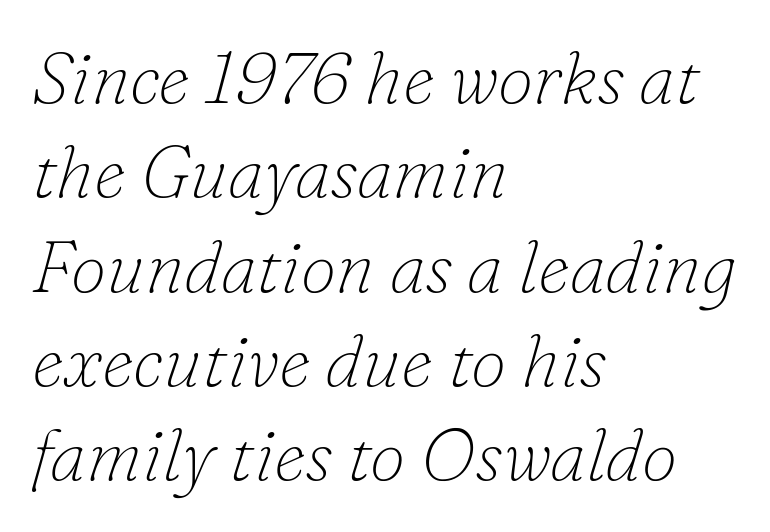
The image shows 72 px thin serif type, italic (leaning right); set left-aligned, normal line spacing (1.31x), normal letter spacing, not underlined; low stroke contrast and a small x-height.
